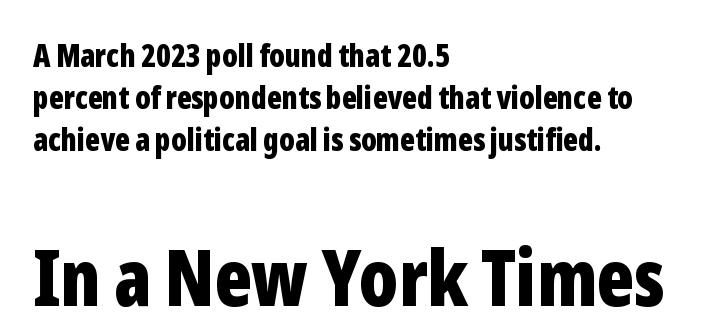
Q: Is the text bold? A: Yes.
Q: Is the text italic (slanted)? A: No, it is upright.
Q: Is the typeface a serif or a sans-serif typeface? A: Sans-serif.
Q: Is the text underlined? A: No.
Q: How is the paragraph aligned? A: Left-aligned.
Q: Is the spacing between letters normal or unusually wide? A: Normal.
Q: Is the spacing between lines tight, normal or loose? A: Normal.
Q: Which block of text is set in a larger size, the first (top) or the second (bottom)? A: The second (bottom) one.
Q: Width (condensed, normal, or wide)? A: Condensed.
Q: Stroke contrast? A: Low.
Q: x-height? A: Medium.
Q: Monospaced? A: No.
